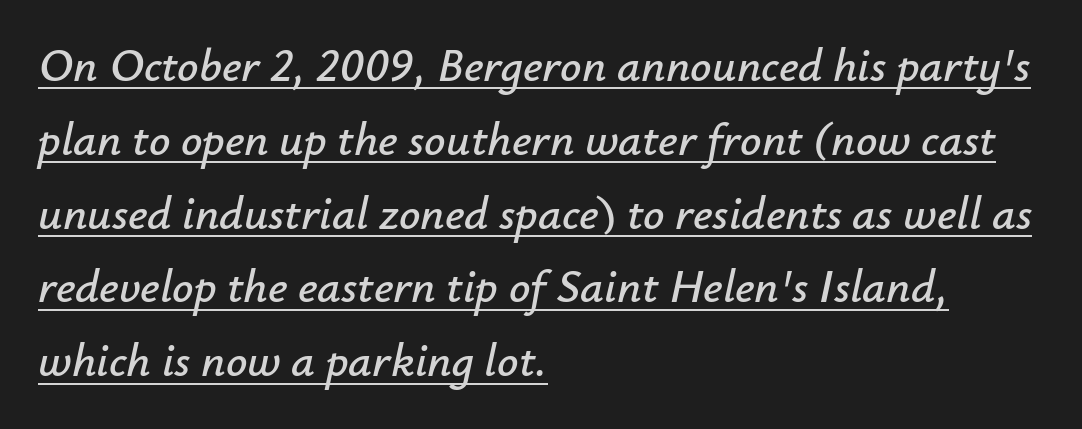
Q: Is the text italic (slanted)? A: Yes, it leans right by about 12 degrees.
Q: Is the text underlined? A: Yes.
Q: How is the paragraph aligned? A: Left-aligned.
Q: Is the spacing between letters normal or unusually wide? A: Normal.
Q: Is the spacing between lines tight, normal or loose? A: Normal.
Q: Width (condensed, normal, or wide)? A: Normal.
Q: Stroke contrast? A: Low.
Q: x-height? A: Small.
Q: Monospaced? A: No.
